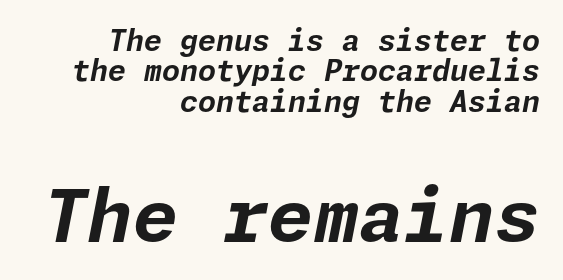
The image shows 73 px bold type, italic (leaning right); set right-aligned, tight line spacing (1.05x), normal letter spacing, not underlined; the second (bottom) block is 2.52x larger; low stroke contrast and a medium x-height.
